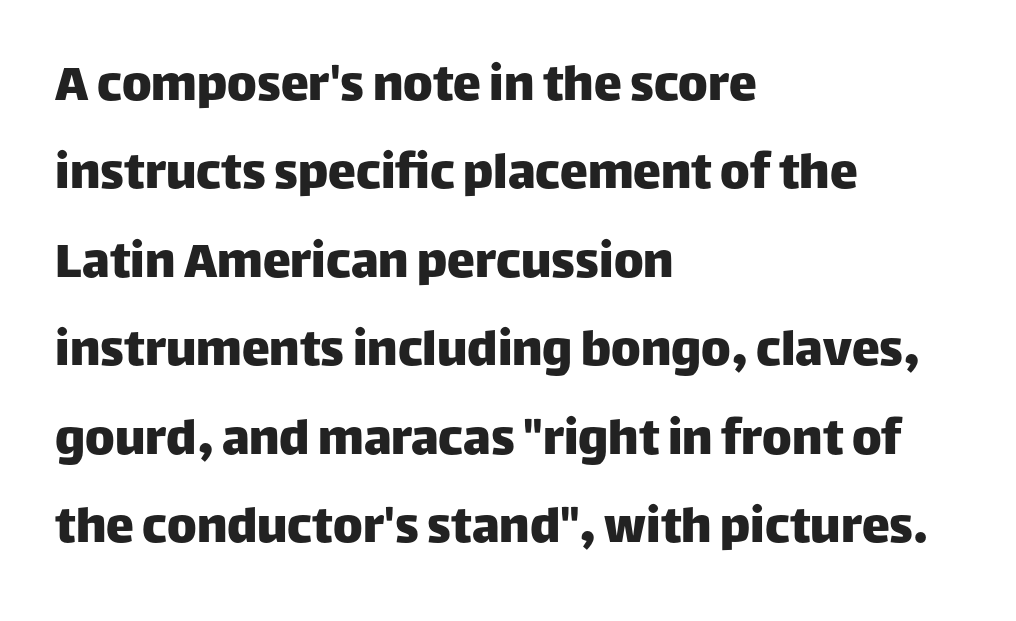
Beneath every word, the page is bare. Evenly set lines give the paragraph a standard silhouette. This is roman type, the default non-slanted kind. This rendering employs a face without finishing strokes, i.e., a sans-serif.
